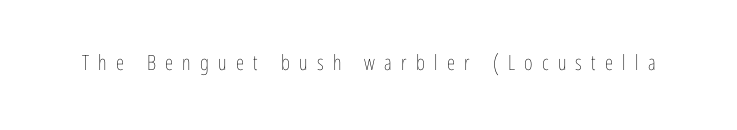
Type without underlining. Vertical strokes here are truly vertical. Stroke mass is kept to a normal reading level or below. The line texture is sparse and dotted thanks to wide tracking.
